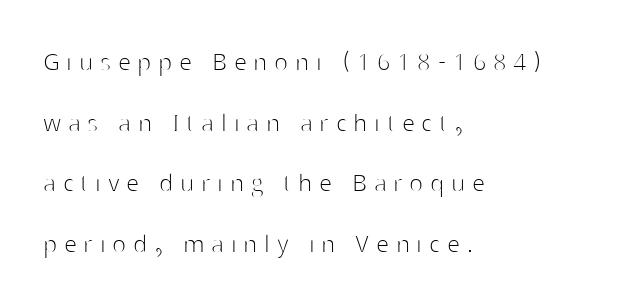
The image shows 29 px thin sans-serif type, upright; set left-aligned, loose line spacing (2.09x), unusually wide letter spacing (+0.24 em), not underlined; high stroke contrast and a medium x-height.
